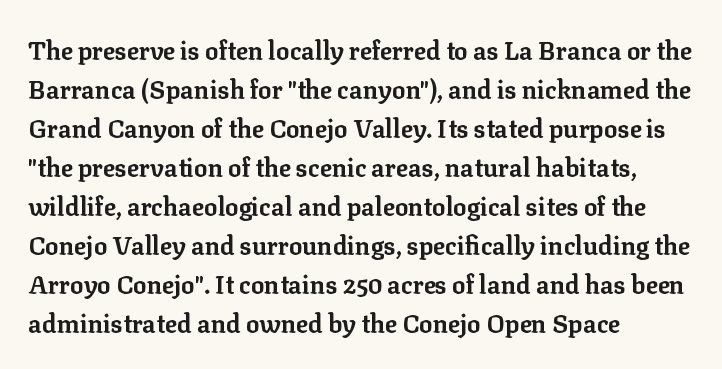
Q: Is the text bold? A: Yes.
Q: Is the text italic (slanted)? A: No, it is upright.
Q: Is the text underlined? A: No.
Q: How is the paragraph aligned? A: Left-aligned.
Q: Is the spacing between letters normal or unusually wide? A: Normal.
Q: Is the spacing between lines tight, normal or loose? A: Normal.
